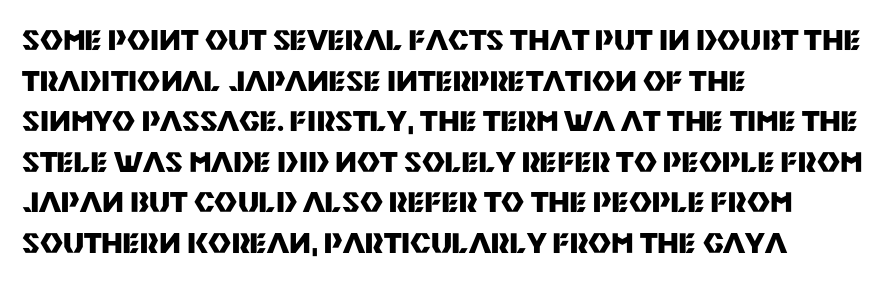
{"serif": "no", "italic": "no", "bold": "yes", "weight": "heavy", "width": "normal", "stroke_contrast": "medium", "x_height": "large", "monospaced": "no", "underline": "no", "align": "left", "line_spacing": "normal", "line_spacing_ratio": 1.45, "letter_spacing": "normal", "letter_spacing_em": 0.0, "glyph_px": 28}
